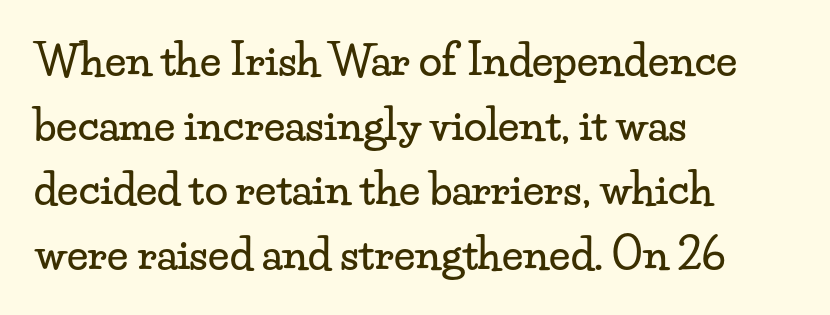
The image shows 42 px wide serif type, upright; set left-aligned, normal line spacing (1.54x), normal letter spacing, not underlined; low stroke contrast and a small x-height.
